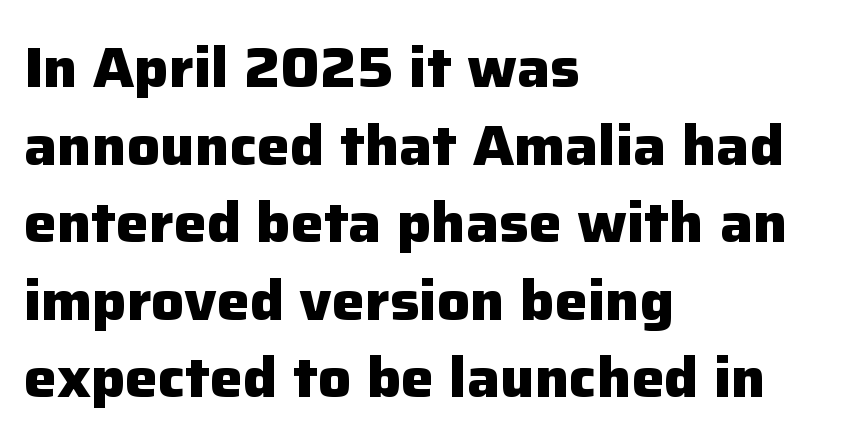
Q: Is the text bold? A: Yes.
Q: Is the text italic (slanted)? A: No, it is upright.
Q: Is the typeface a serif or a sans-serif typeface? A: Sans-serif.
Q: Is the text underlined? A: No.
Q: How is the paragraph aligned? A: Left-aligned.
Q: Is the spacing between letters normal or unusually wide? A: Normal.
Q: Is the spacing between lines tight, normal or loose? A: Normal.
Q: Width (condensed, normal, or wide)? A: Normal.
Q: Stroke contrast? A: Low.
Q: x-height? A: Medium.
Q: Monospaced? A: No.
